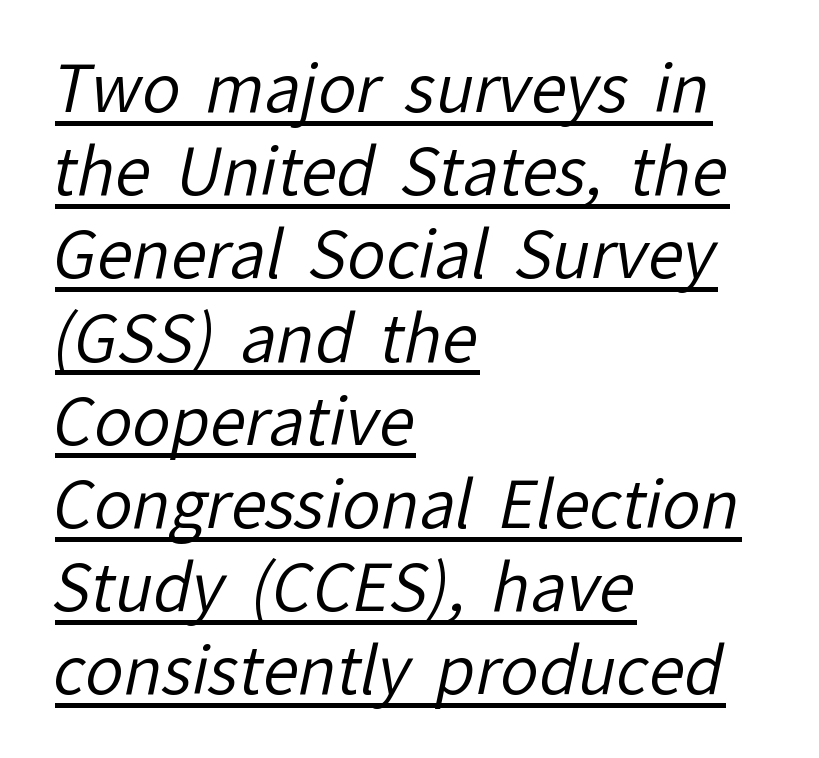
{"serif": "no", "bold": "no", "weight": "regular", "width": "normal", "stroke_contrast": "low", "x_height": "medium", "monospaced": "no", "underline": "yes", "align": "left", "line_spacing": "normal", "line_spacing_ratio": 1.3, "letter_spacing": "normal", "letter_spacing_em": 0.0, "glyph_px": 64}
